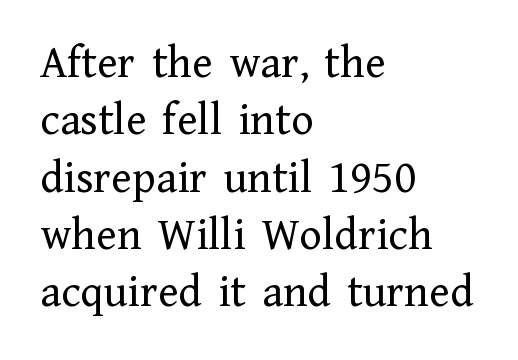
The image shows 47 px regular-weight serif type, upright; set left-aligned, line spacing 1.22x, normal letter spacing, not underlined; low stroke contrast and a medium x-height.
